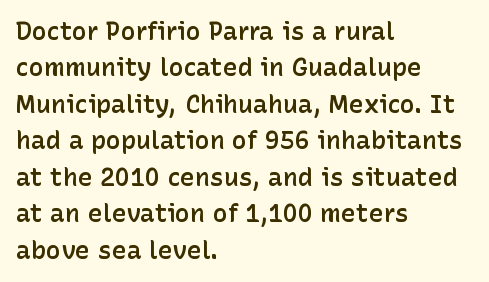
Q: Is the text bold? A: Semi-bold.
Q: Is the text italic (slanted)? A: No, it is upright.
Q: Is the text underlined? A: No.
Q: How is the paragraph aligned? A: Left-aligned.
Q: Is the spacing between letters normal or unusually wide? A: Normal.
Q: Is the spacing between lines tight, normal or loose? A: Normal.
